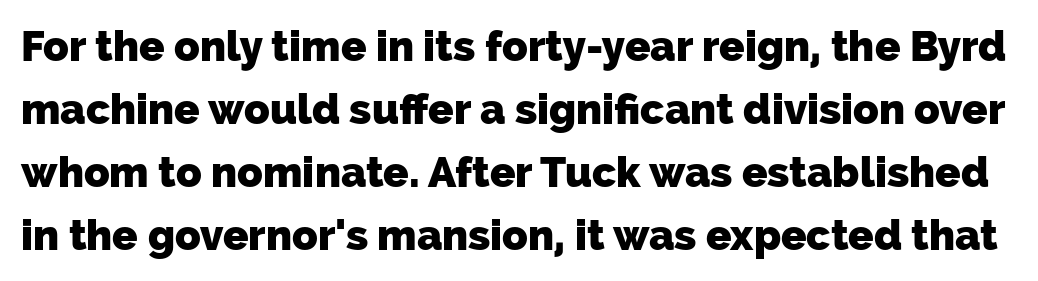
The image shows 42 px heavy sans-serif type; set normal line spacing (1.5x), normal letter spacing, not underlined; low stroke contrast and a medium x-height.
